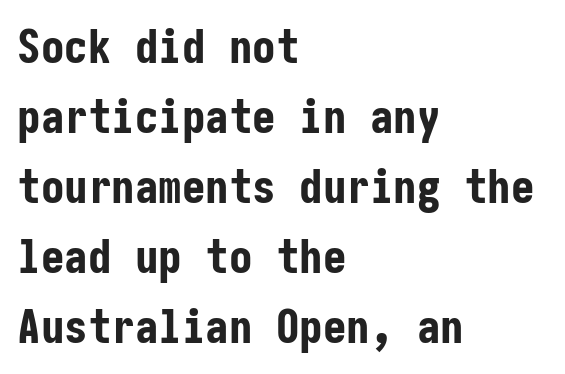
The image shows 47 px bold, condensed sans-serif type, upright; set left-aligned, normal line spacing (1.49x), normal letter spacing, not underlined; low stroke contrast and a medium x-height.
